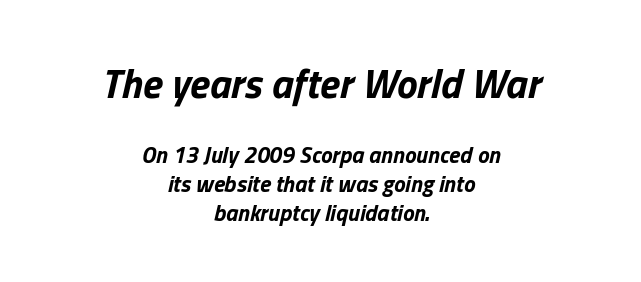
Compared with typical paragraphs, the rows here are spaced about the same. The passage is arranged like a title page — every line centered. Set as a true bold cut, around the 700 mark. This rendering features lettering with no underline. Between these two stacked blocks, the higher one wins on size.
